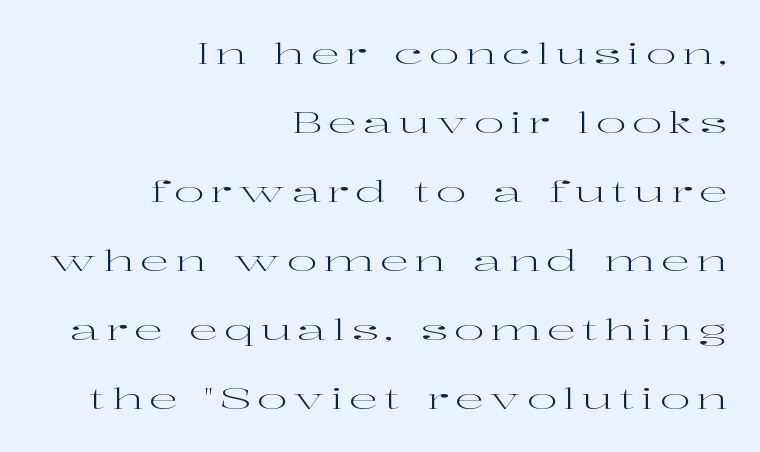
The glyphs are unaccompanied by any horizontal stroke below them. Examine the stroke ends and you'll spot serifs. The setting favours the right margin, as signatures and pull-quotes sometimes do. Words appear elongated and porous because spacing is wide. The font's upright variant was chosen for this text. No extra ink here — the face is not bold.
